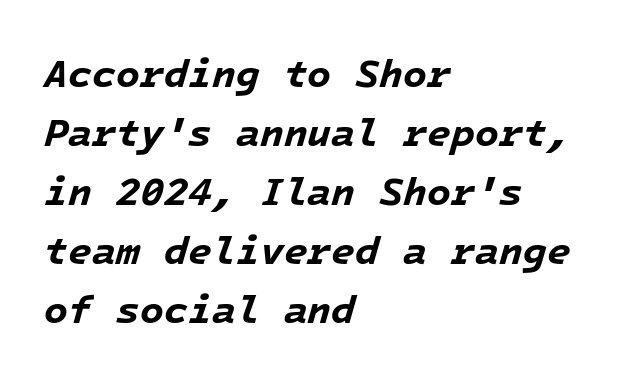
Q: Is the text bold? A: Yes.
Q: Is the text italic (slanted)? A: Yes, it leans right by about 16 degrees.
Q: Is the text underlined? A: No.
Q: How is the paragraph aligned? A: Left-aligned.
Q: Is the spacing between letters normal or unusually wide? A: Normal.
Q: Is the spacing between lines tight, normal or loose? A: Normal.
Q: Width (condensed, normal, or wide)? A: Normal.
Q: Stroke contrast? A: Low.
Q: x-height? A: Medium.
Q: Monospaced? A: Yes.
